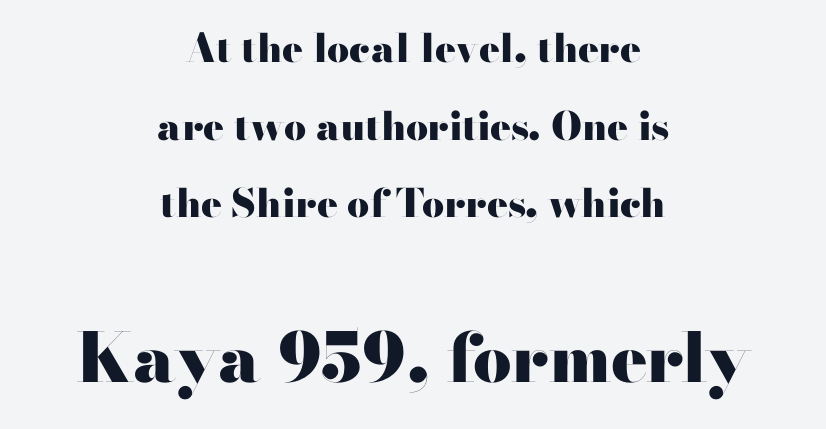
The image shows 68 px heavy, wide sans-serif type, upright; set centered, loose line spacing (1.99x), normal letter spacing, not underlined; the second (bottom) block is 1.74x larger; high stroke contrast and a small x-height.
